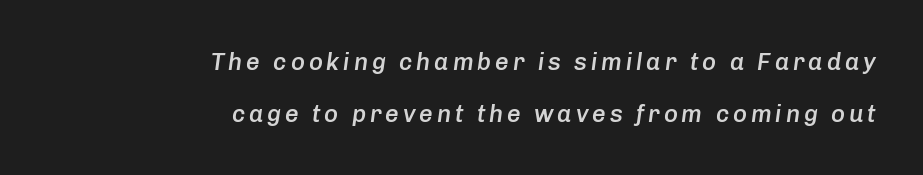
Q: Is the text bold? A: Semi-bold.
Q: Is the text italic (slanted)? A: Yes, it leans right by about 8 degrees.
Q: Is the text underlined? A: No.
Q: How is the paragraph aligned? A: Right-aligned.
Q: Is the spacing between lines tight, normal or loose? A: Loose.
